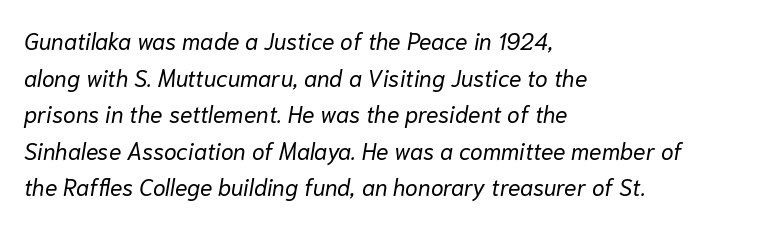
The image shows 23 px text type, italic (leaning right); set left-aligned, normal line spacing (1.59x), normal letter spacing, not underlined.
